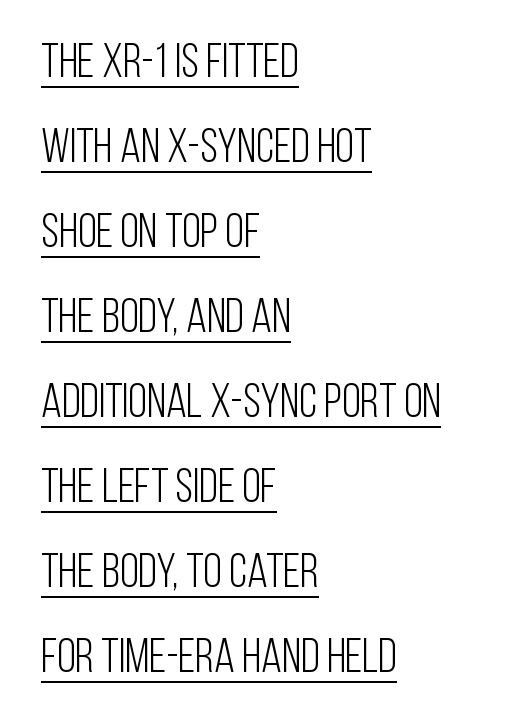
{"serif": "no", "italic": "no", "bold": "no", "weight": "light", "width": "condensed", "stroke_contrast": "low", "x_height": "large", "monospaced": "no", "underline": "yes", "align": "left", "line_spacing_ratio": 1.77, "letter_spacing": "normal", "letter_spacing_em": 0.0, "glyph_px": 48}
